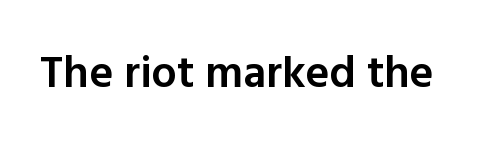
{"serif": "no", "italic": "no", "bold": "semi", "weight": "semibold", "width": "normal", "x_height": "medium", "monospaced": "no", "underline": "no", "letter_spacing": "normal", "letter_spacing_em": 0.0, "glyph_px": 45}
